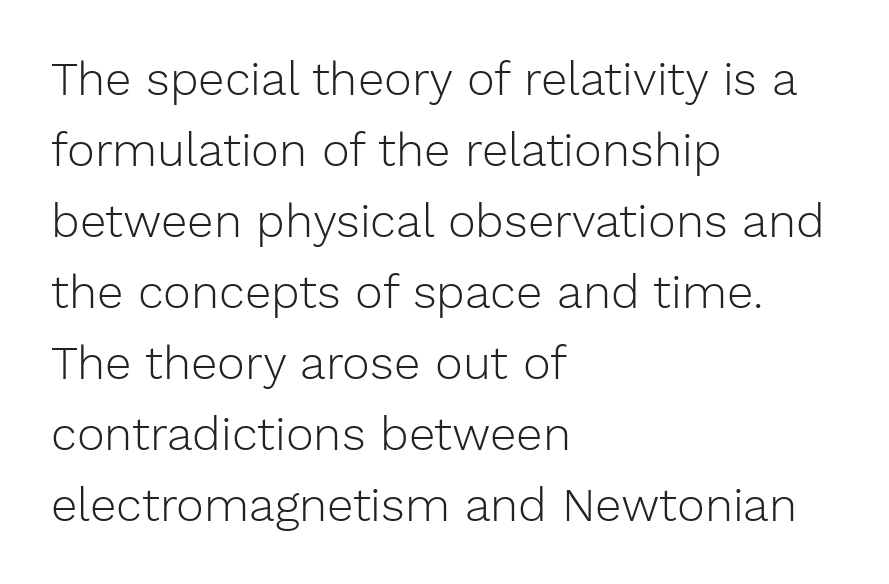
{"serif": "no", "italic": "no", "bold": "no", "weight": "light", "width": "normal", "stroke_contrast": "low", "x_height": "medium", "monospaced": "no", "underline": "no", "align": "left", "line_spacing": "normal", "line_spacing_ratio": 1.51, "letter_spacing": "normal", "letter_spacing_em": 0.0, "glyph_px": 47}
